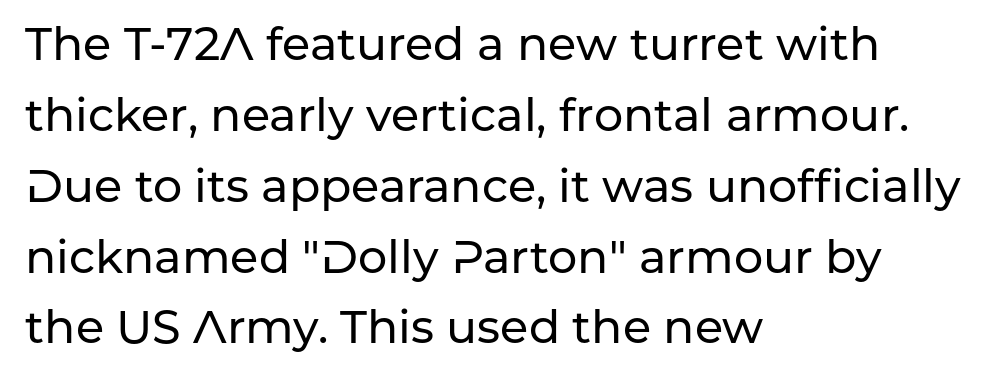
The image shows 46 px sans-serif type, upright; set left-aligned, normal line spacing (1.54x), normal letter spacing, not underlined; low stroke contrast and a medium x-height.
